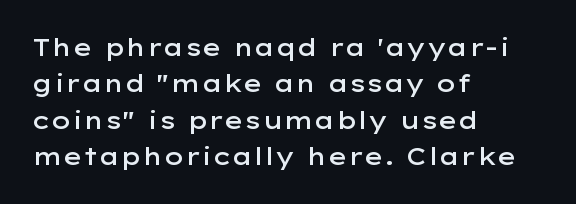
The image shows 24 px text type, upright; set left-aligned, normal line spacing (1.52x), normal letter spacing, not underlined.
